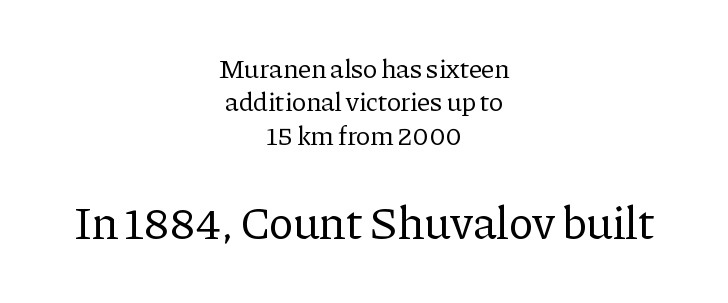
{"serif": "yes", "italic": "no", "bold": "no", "weight": "regular", "width": "normal", "stroke_contrast": "low", "x_height": "medium", "monospaced": "no", "underline": "no", "align": "center", "line_spacing_ratio": 1.24, "letter_spacing": "normal", "letter_spacing_em": 0.0, "larger_block": "second", "size_ratio": 1.74, "glyph_px": 47}
